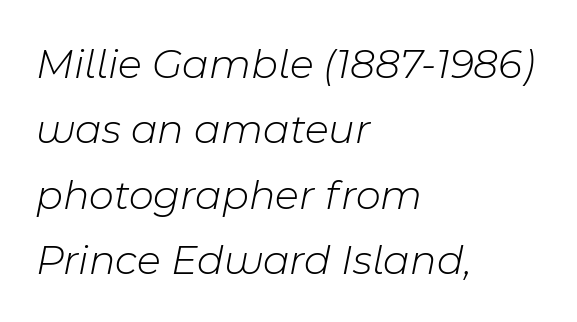
{"italic": "yes", "lean": "right", "slant_degrees": 11, "bold": "no", "weight": "light", "width": "normal", "stroke_contrast": "low", "x_height": "medium", "monospaced": "no", "underline": "no", "align": "left", "line_spacing": "normal", "line_spacing_ratio": 1.52, "letter_spacing": "normal", "letter_spacing_em": 0.0, "glyph_px": 43}
